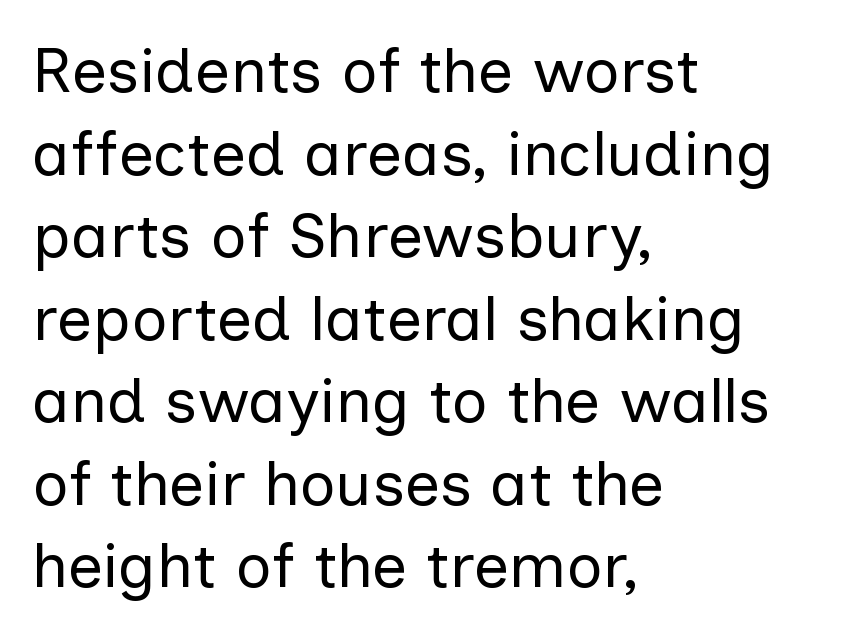
No extra ink here — the face is not bold. Regarding leading, the lines here are spaced in the standard way. The specimen reads as upright at a glance. Beneath every word, the page is bare. The lines are quadded left. Between one letter and the next there's only the usual sliver of space.
